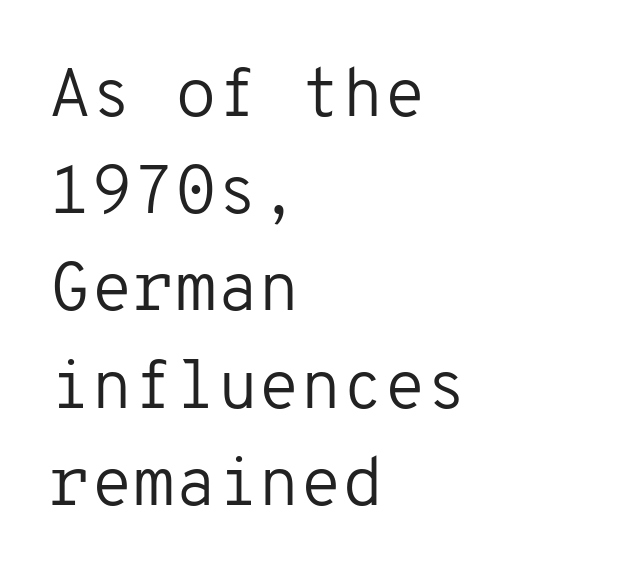
The image shows 68 px regular-weight sans-serif type, upright, monospaced; set left-aligned, normal line spacing (1.43x), normal letter spacing, not underlined; low stroke contrast and a medium x-height.
